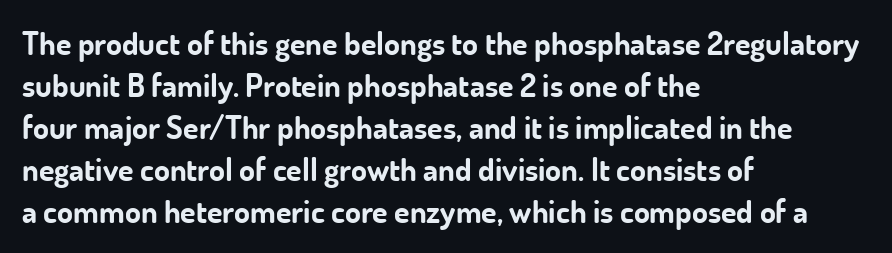
Q: Is the text bold? A: Yes.
Q: Is the text italic (slanted)? A: No, it is upright.
Q: Is the typeface a serif or a sans-serif typeface? A: Sans-serif.
Q: Is the text underlined? A: No.
Q: How is the paragraph aligned? A: Left-aligned.
Q: Is the spacing between letters normal or unusually wide? A: Normal.
Q: Is the spacing between lines tight, normal or loose? A: Normal.
Q: Width (condensed, normal, or wide)? A: Normal.
Q: Stroke contrast? A: Low.
Q: x-height? A: Small.
Q: Monospaced? A: No.
